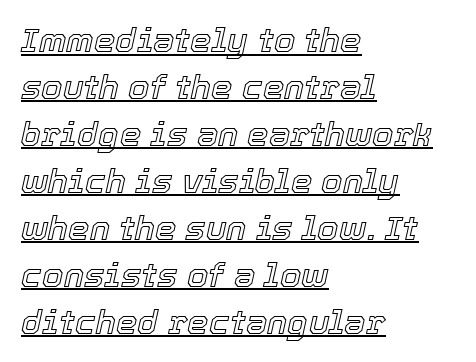
Designer's note — italics engaged. Short and long lines alike share a common starting point at left. Decoration check: the copy is underlined. Leading matches the norm, producing a regular column. Spacing verdict: proportional, widths tailored to each character.
